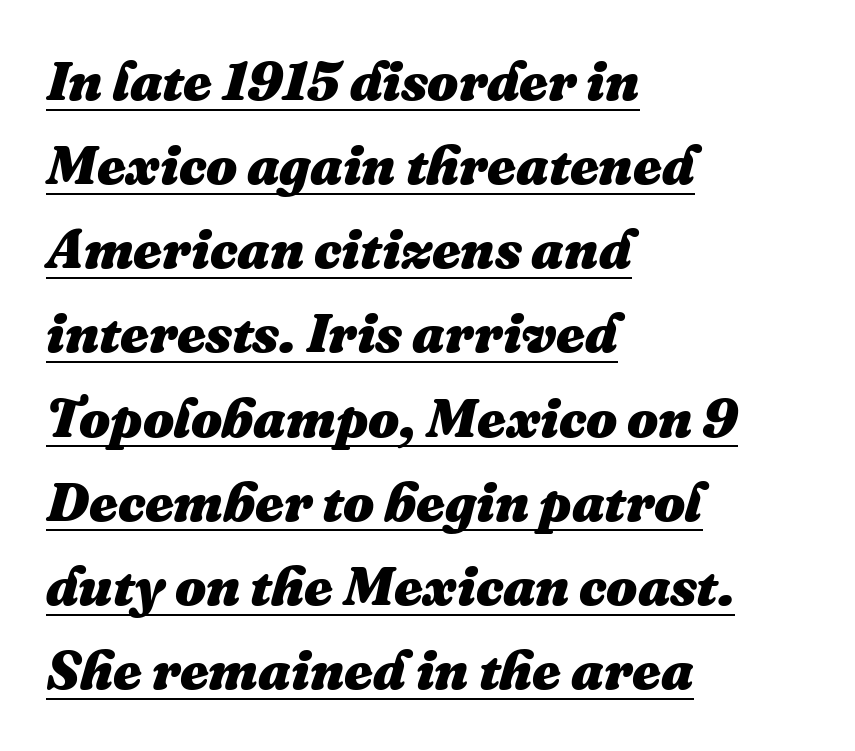
Q: Is the text bold? A: Yes.
Q: Is the text italic (slanted)? A: Yes, it leans right by about 16 degrees.
Q: Is the text underlined? A: Yes.
Q: How is the paragraph aligned? A: Left-aligned.
Q: Is the spacing between letters normal or unusually wide? A: Normal.
Q: Is the spacing between lines tight, normal or loose? A: Normal.
Q: Width (condensed, normal, or wide)? A: Normal.
Q: Stroke contrast? A: Medium.
Q: x-height? A: Medium.
Q: Monospaced? A: No.
